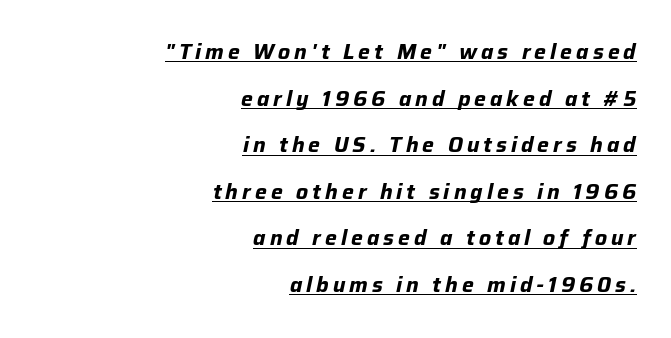
Q: Is the text bold? A: Yes.
Q: Is the text italic (slanted)? A: Yes, it leans right by about 12 degrees.
Q: Is the text underlined? A: Yes.
Q: How is the paragraph aligned? A: Right-aligned.
Q: Is the spacing between lines tight, normal or loose? A: Loose.
